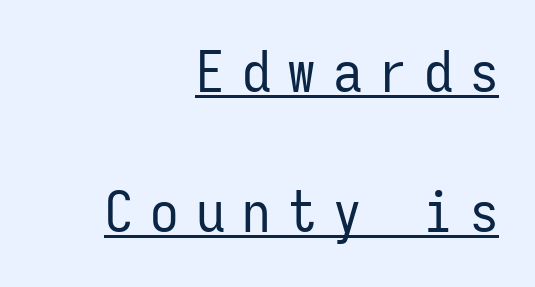
The image shows 57 px regular-weight, condensed sans-serif type, upright, monospaced; set right-aligned, loose line spacing (2.46x), unusually wide letter spacing (+0.3 em), underlined; low stroke contrast and a medium x-height.
